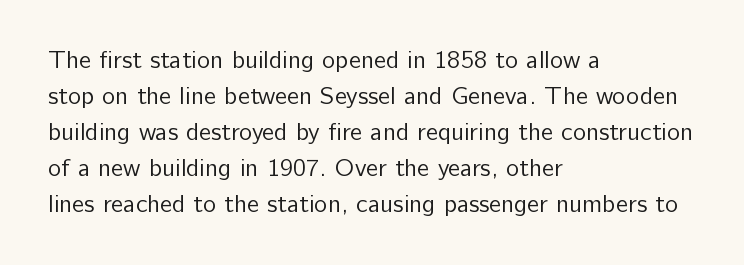
The rendering anchors every line to the left-hand side. Words appear dense and cohesive because spacing is normal. Does the leading feel generous? No, just average. A quiet, ordinary-to-light weight characterises the typeface.
